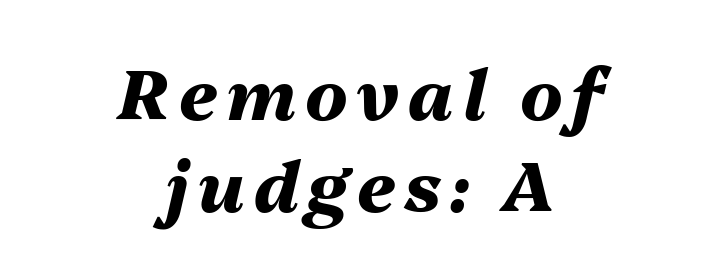
Q: Is the text bold? A: Yes.
Q: Is the text italic (slanted)? A: Yes, it leans right by about 13 degrees.
Q: Is the text underlined? A: No.
Q: How is the paragraph aligned? A: Centered.
Q: Is the spacing between lines tight, normal or loose? A: Normal.
Q: Width (condensed, normal, or wide)? A: Normal.
Q: Stroke contrast? A: Medium.
Q: x-height? A: Medium.
Q: Monospaced? A: No.
